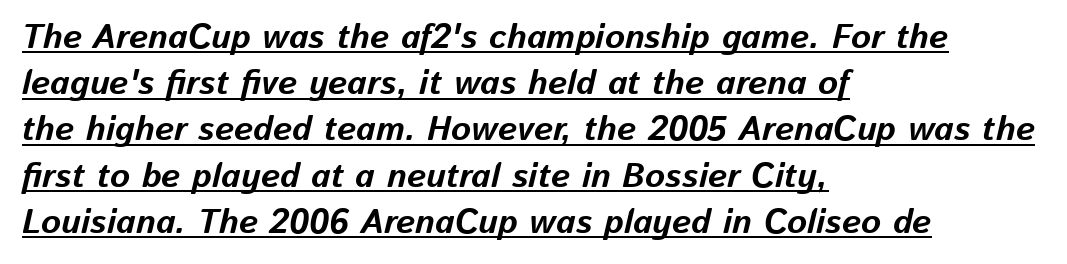
The image shows 34 px bold type, italic (leaning right); set left-aligned, normal line spacing (1.36x), normal letter spacing, underlined; low stroke contrast and a medium x-height.
